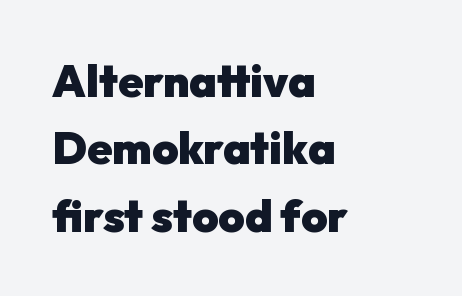
The image shows 45 px heavy sans-serif type, upright; set left-aligned, normal line spacing (1.5x), normal letter spacing, not underlined; low stroke contrast and a medium x-height.
